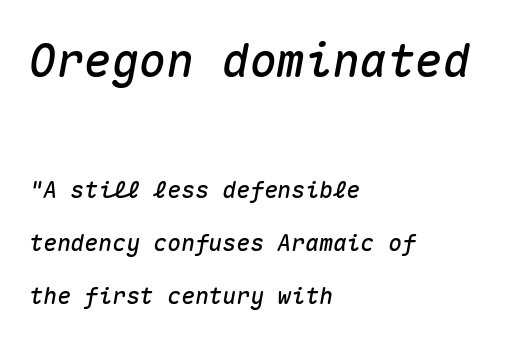
{"italic": "yes", "lean": "right", "slant_degrees": 10, "width": "normal", "stroke_contrast": "medium", "x_height": "medium", "monospaced": "yes", "underline": "no", "align": "left", "line_spacing": "loose", "line_spacing_ratio": 2.32, "letter_spacing": "normal", "letter_spacing_em": 0.0, "larger_block": "first", "size_ratio": 2.0, "glyph_px": 46}
